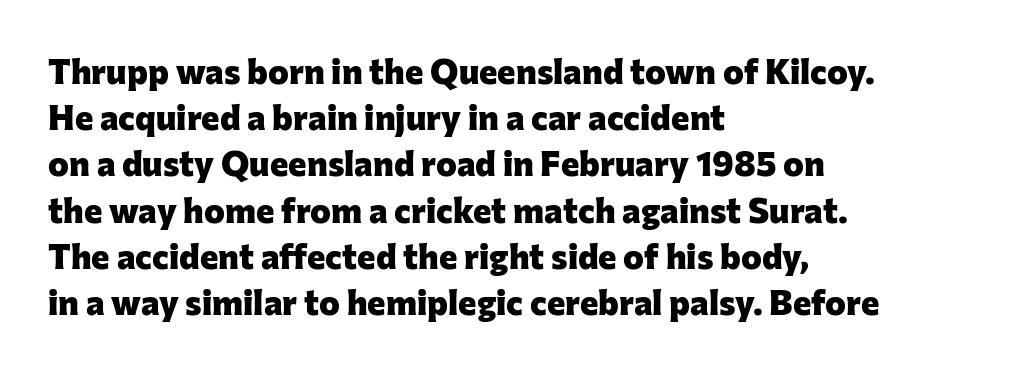
The image shows 35 px heavy sans-serif type, upright; set left-aligned, normal line spacing (1.32x), normal letter spacing, not underlined; low stroke contrast and a medium x-height.
